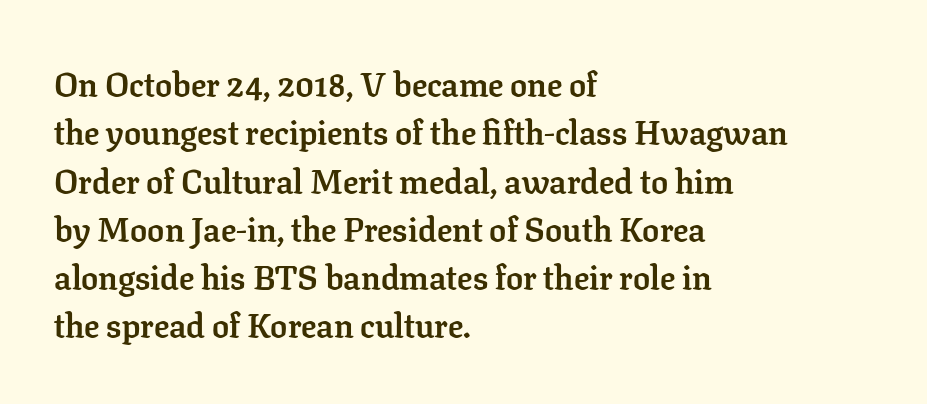
{"serif": "yes", "italic": "no", "bold": "yes", "weight": "semibold", "width": "normal", "stroke_contrast": "low", "x_height": "medium", "monospaced": "no", "underline": "no", "align": "left", "line_spacing": "normal", "line_spacing_ratio": 1.42, "letter_spacing": "normal", "letter_spacing_em": 0.0, "glyph_px": 34}
